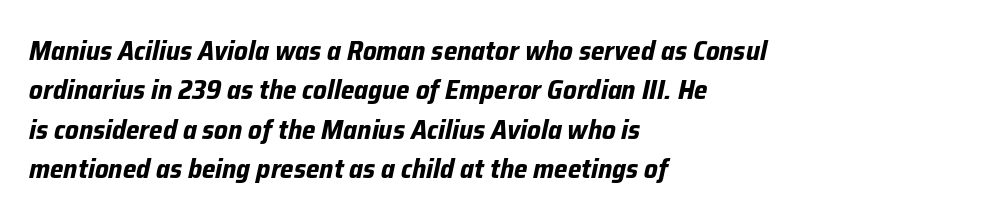
Leftover space on each line is placed entirely after the last word. This is oblique type, the kind used for emphasis or titles. The gap between lines stays unmarked. Honestly, the letter spacing is just normal — you wouldn't notice it.
